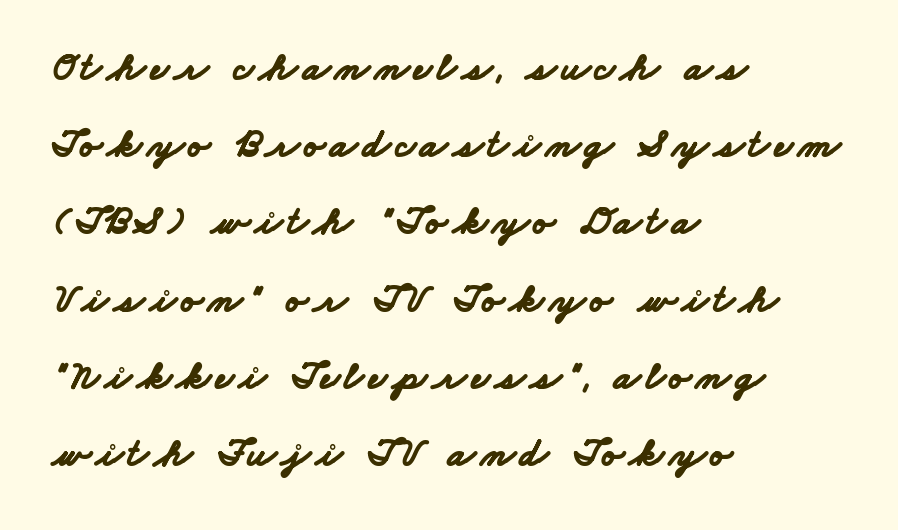
Q: Is the text bold? A: Yes.
Q: Is the typeface a serif or a sans-serif typeface? A: Sans-serif.
Q: Is the text underlined? A: No.
Q: How is the paragraph aligned? A: Left-aligned.
Q: Is the spacing between lines tight, normal or loose? A: Loose.
Q: Width (condensed, normal, or wide)? A: Wide.
Q: Stroke contrast? A: Low.
Q: x-height? A: Small.
Q: Monospaced? A: No.
